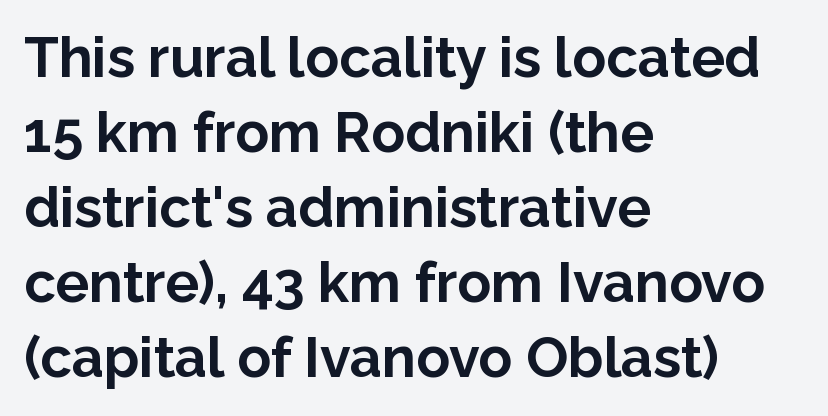
The image shows 56 px bold sans-serif type, upright; set left-aligned, normal line spacing (1.34x), normal letter spacing, not underlined; low stroke contrast and a medium x-height.
